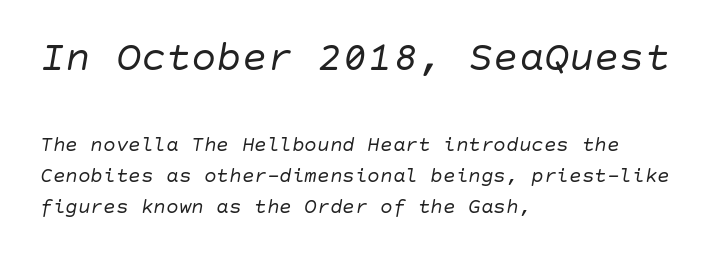
{"italic": "yes", "lean": "right", "slant_degrees": 10, "bold": "no", "weight": "regular", "width": "normal", "stroke_contrast": "low", "x_height": "large", "underline": "no", "align": "left", "line_spacing": "normal", "line_spacing_ratio": 1.48, "letter_spacing": "normal", "letter_spacing_em": 0.0, "larger_block": "first", "size_ratio": 2.0, "glyph_px": 42}
